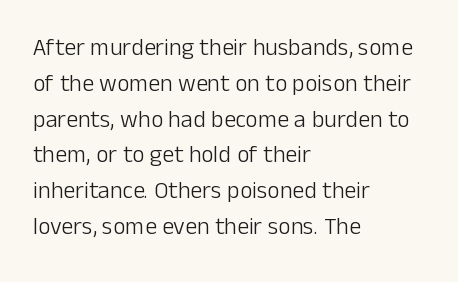
{"italic": "no", "bold": "no", "underline": "no", "align": "left", "line_spacing": "normal", "line_spacing_ratio": 1.49, "letter_spacing": "normal", "letter_spacing_em": 0.0, "glyph_px": 24}
